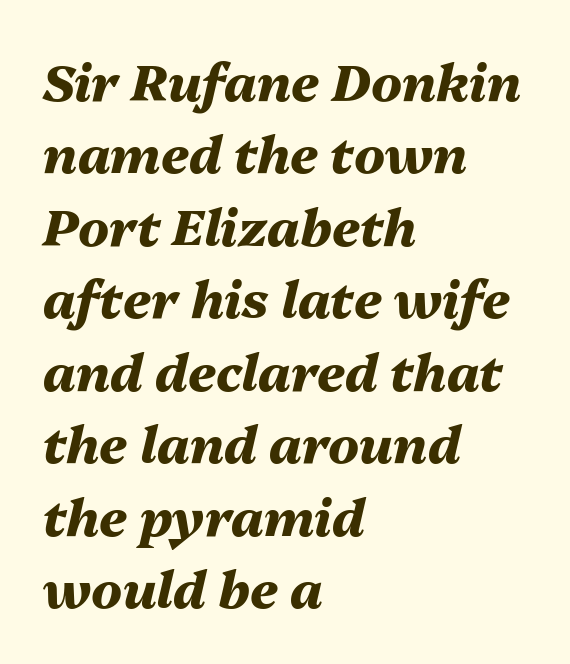
Q: Is the text bold? A: Yes.
Q: Is the text italic (slanted)? A: Yes, it leans right by about 13 degrees.
Q: Is the text underlined? A: No.
Q: How is the paragraph aligned? A: Left-aligned.
Q: Is the spacing between letters normal or unusually wide? A: Normal.
Q: Is the spacing between lines tight, normal or loose? A: Normal.
Q: Width (condensed, normal, or wide)? A: Normal.
Q: Stroke contrast? A: Medium.
Q: x-height? A: Medium.
Q: Monospaced? A: No.
